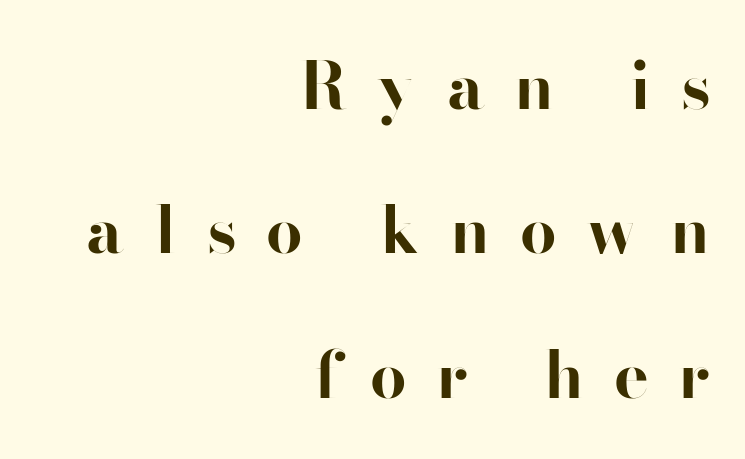
Honestly, the rows look like they've been pulled way apart. Unlike italic type, these characters show no tilt at all. Glyph-to-glyph distance is far greater than everyday printed text. The space directly below the letters is spotless. A typesetter would call this proportional, since set widths differ per character. Right-aligned paragraph, ragged on the left.
